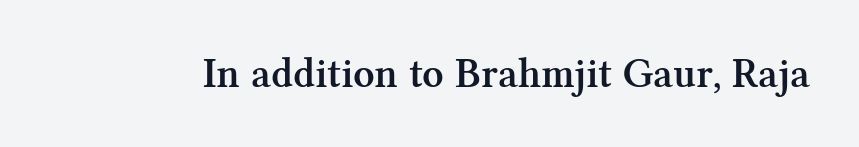
Q: Is the text bold? A: Semi-bold.
Q: Is the text italic (slanted)? A: No, it is upright.
Q: Is the typeface a serif or a sans-serif typeface? A: Serif.
Q: Is the text underlined? A: No.
Q: Is the spacing between letters normal or unusually wide? A: Normal.
Q: Width (condensed, normal, or wide)? A: Normal.
Q: Stroke contrast? A: Medium.
Q: x-height? A: Medium.
Q: Monospaced? A: No.
